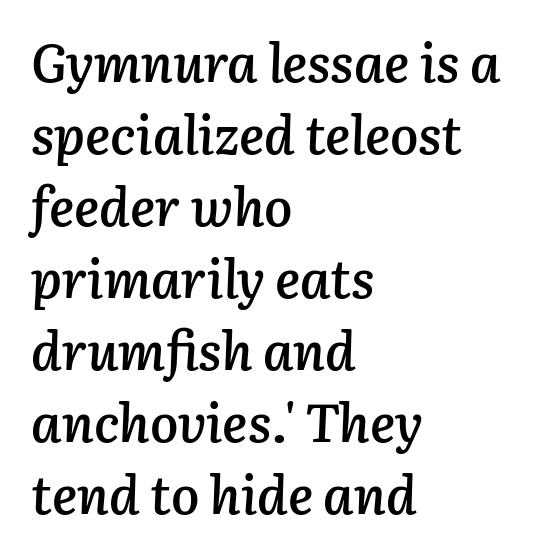
The sample has been set in demibold, a notch under bold. Has an underline been added? It has not. The letters advance in unequal steps, a hallmark of proportional type. Designer's note — italics engaged. Regarding leading, the lines here are spaced in the standard way.
